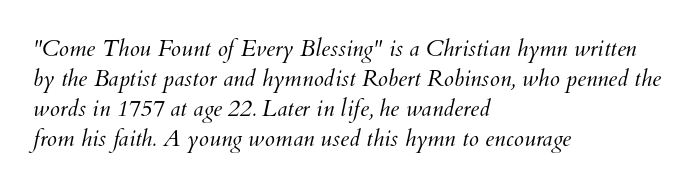
Q: Is the text bold? A: No.
Q: Is the text underlined? A: No.
Q: How is the paragraph aligned? A: Left-aligned.
Q: Is the spacing between letters normal or unusually wide? A: Normal.
Q: Is the spacing between lines tight, normal or loose? A: Normal.
